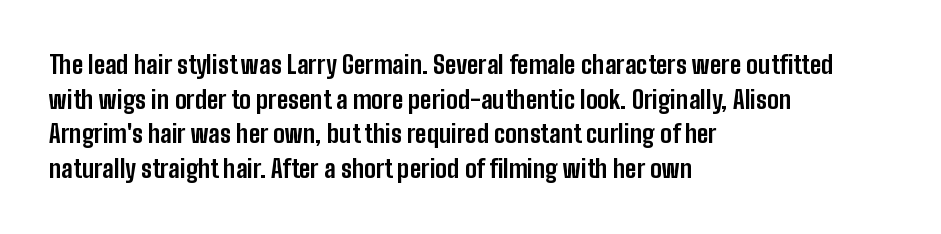
The image shows 25 px bold type, upright; set left-aligned, normal line spacing (1.39x), normal letter spacing, not underlined.
